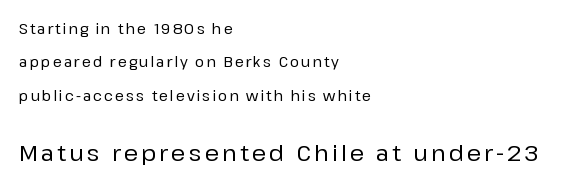
Q: Is the text italic (slanted)? A: No, it is upright.
Q: Is the text underlined? A: No.
Q: How is the paragraph aligned? A: Left-aligned.
Q: Is the spacing between lines tight, normal or loose? A: Loose.
Q: Which block of text is set in a larger size, the first (top) or the second (bottom)? A: The second (bottom) one.
